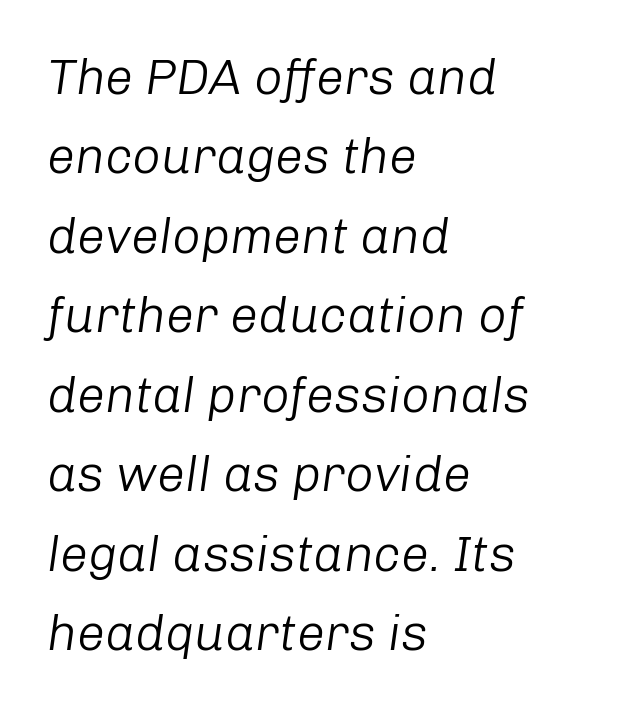
Plain, unruled lines of type. The designer left line spacing at the default. Each word holds together tightly as a unit, with standard inter-letter gaps. Short and long lines alike share a common starting point at left. In terms of posture, this sample is oblique. Proportional: the letters do not fall into vertical columns.
